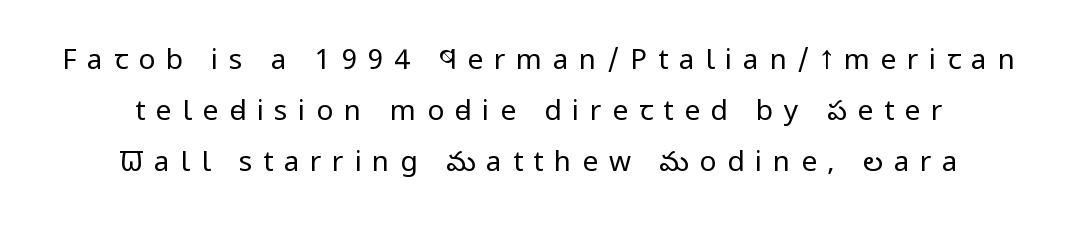
Q: Is the text bold? A: No.
Q: Is the text italic (slanted)? A: No, it is upright.
Q: Is the typeface a serif or a sans-serif typeface? A: Sans-serif.
Q: Is the text underlined? A: No.
Q: How is the paragraph aligned? A: Centered.
Q: Is the spacing between letters normal or unusually wide? A: Unusually wide.
Q: Width (condensed, normal, or wide)? A: Condensed.
Q: Stroke contrast? A: Low.
Q: x-height? A: Large.
Q: Monospaced? A: No.
